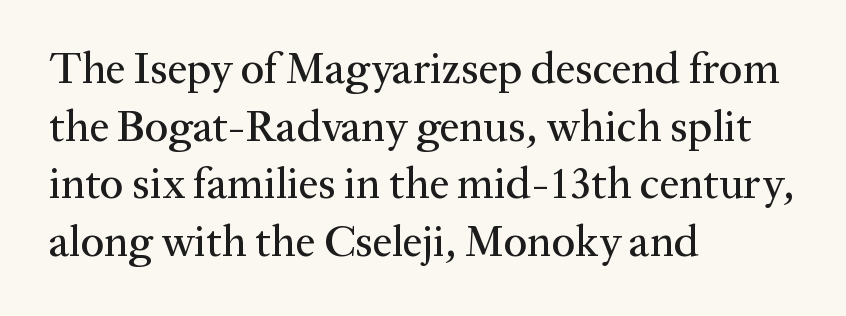
Q: Is the text italic (slanted)? A: No, it is upright.
Q: Is the typeface a serif or a sans-serif typeface? A: Serif.
Q: Is the text underlined? A: No.
Q: How is the paragraph aligned? A: Left-aligned.
Q: Is the spacing between letters normal or unusually wide? A: Normal.
Q: Is the spacing between lines tight, normal or loose? A: Normal.
Q: Width (condensed, normal, or wide)? A: Normal.
Q: Stroke contrast? A: Medium.
Q: x-height? A: Medium.
Q: Monospaced? A: No.
